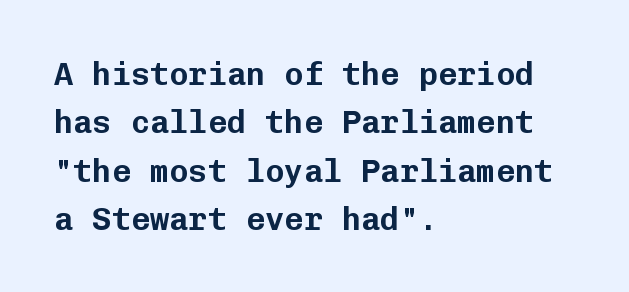
No extra tracking has been applied to these lines. The lines sit at an ordinary, default distance from one another. Classification — sans serif. The lettering stays uniformly vertical, giving the passage a roman look. Do the characters align in a grid? Yes, the font is monospaced.
